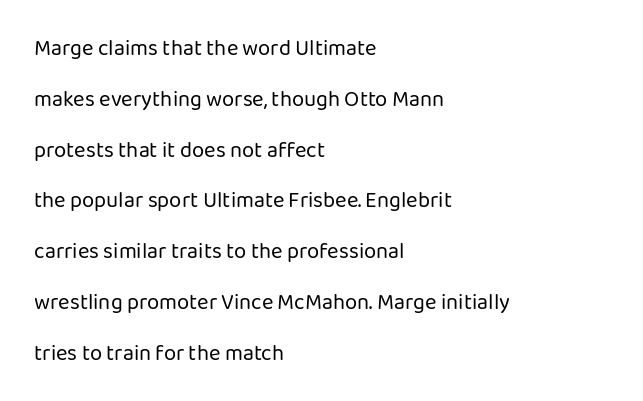
The image shows 22 px text type, upright; set left-aligned, loose line spacing (2.31x), normal letter spacing, not underlined.
